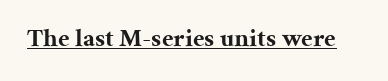
Q: Is the text bold? A: Yes.
Q: Is the text italic (slanted)? A: No, it is upright.
Q: Is the text underlined? A: Yes.
Q: Is the spacing between letters normal or unusually wide? A: Normal.
